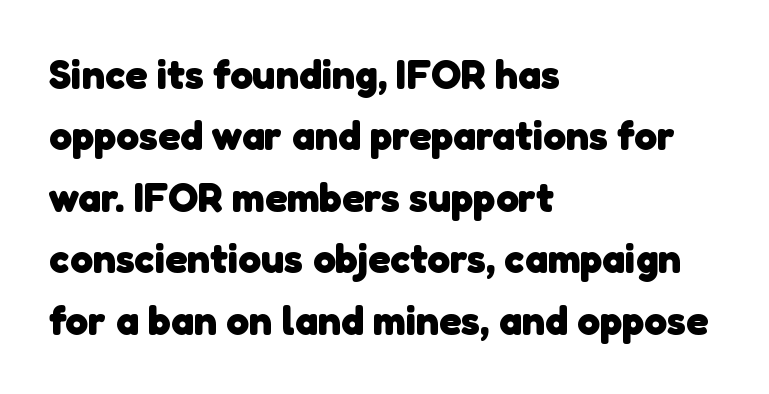
The image shows 41 px heavy sans-serif type; set left-aligned, normal line spacing (1.5x), normal letter spacing, not underlined; low stroke contrast and a medium x-height.
